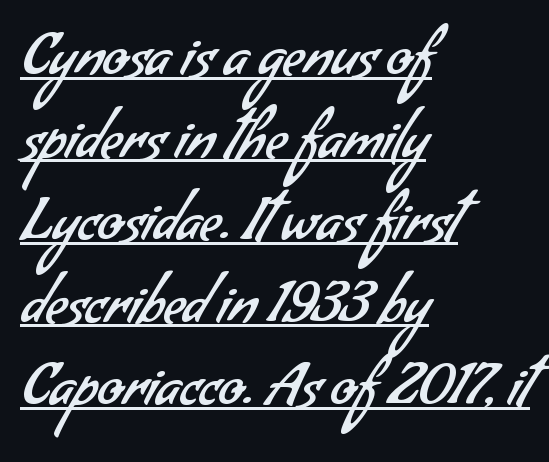
The image shows 59 px regular-weight sans-serif type; set left-aligned, normal line spacing (1.4x), normal letter spacing, underlined; low stroke contrast and a small x-height.
